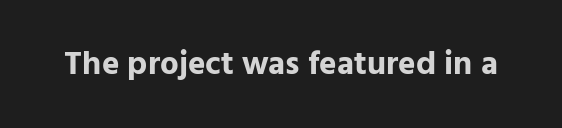
The image shows 33 px bold sans-serif type, upright; set normal letter spacing, not underlined; low stroke contrast and a medium x-height.
